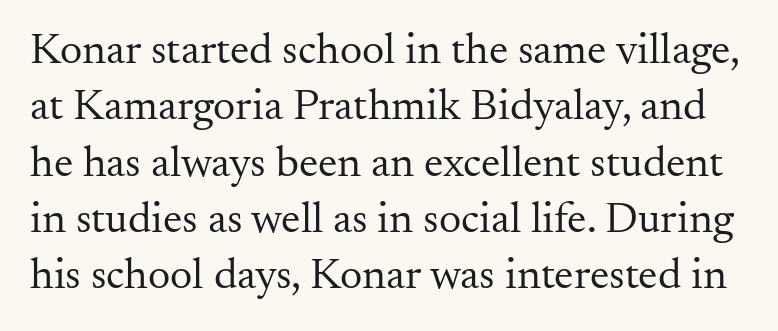
Posture: straight, roman, zero tilt. Check under the words: just untouched page. Unbolded letterforms with no extra heft. The vertical gap from one line to the next is medium.
